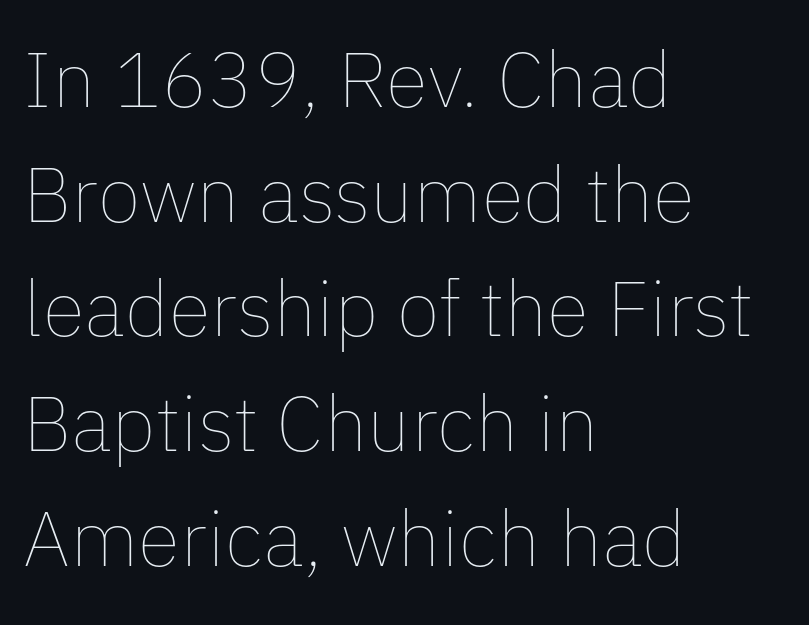
The glyphs are unaccompanied by any horizontal stroke below them. A typesetter would mark this as roman, not italic. The line-height multiplier appears to be the usual default. Compared with typical body copy, the letter spacing here is the same. A typesetter would call this proportional, since set widths differ per character.
